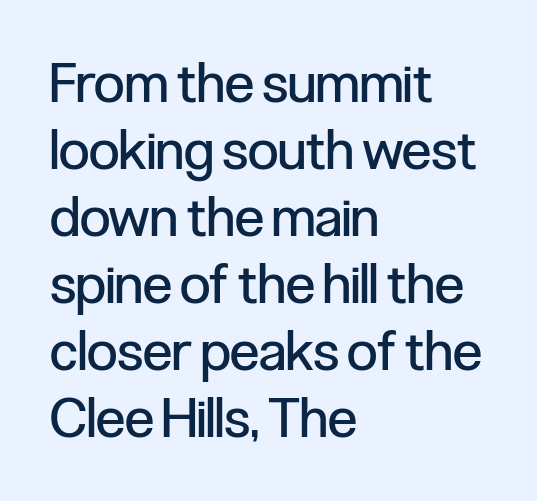
The image shows 55 px regular-weight, condensed sans-serif type, upright; set left-aligned, line spacing 1.22x, normal letter spacing, not underlined; low stroke contrast and a medium x-height.
